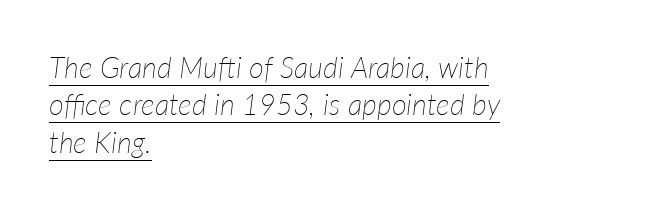
Q: Is the text bold? A: No.
Q: Is the text italic (slanted)? A: Yes, it leans right by about 7 degrees.
Q: Is the text underlined? A: Yes.
Q: How is the paragraph aligned? A: Left-aligned.
Q: Is the spacing between letters normal or unusually wide? A: Normal.
Q: Is the spacing between lines tight, normal or loose? A: Normal.
Q: Width (condensed, normal, or wide)? A: Normal.
Q: Stroke contrast? A: Low.
Q: x-height? A: Medium.
Q: Monospaced? A: No.
